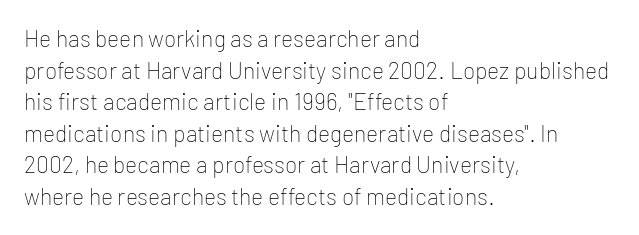
Q: Is the text bold? A: No.
Q: Is the text italic (slanted)? A: No, it is upright.
Q: Is the text underlined? A: No.
Q: How is the paragraph aligned? A: Left-aligned.
Q: Is the spacing between letters normal or unusually wide? A: Normal.
Q: Is the spacing between lines tight, normal or loose? A: Normal.
